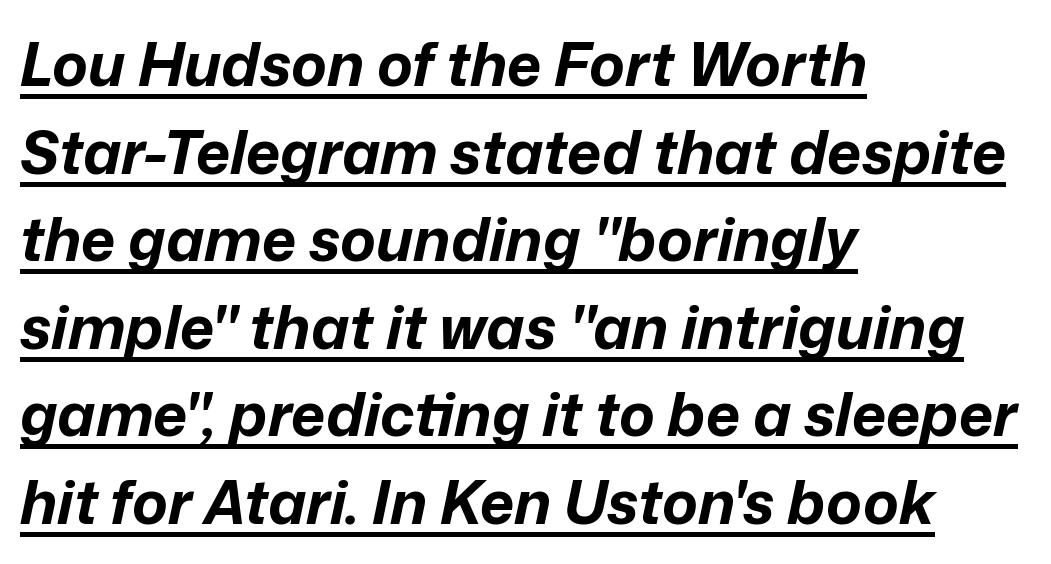
Q: Is the text bold? A: Yes.
Q: Is the text italic (slanted)? A: Yes, it leans right by about 12 degrees.
Q: Is the text underlined? A: Yes.
Q: How is the paragraph aligned? A: Left-aligned.
Q: Is the spacing between letters normal or unusually wide? A: Normal.
Q: Is the spacing between lines tight, normal or loose? A: Normal.
Q: Width (condensed, normal, or wide)? A: Normal.
Q: Stroke contrast? A: Low.
Q: x-height? A: Medium.
Q: Monospaced? A: No.
